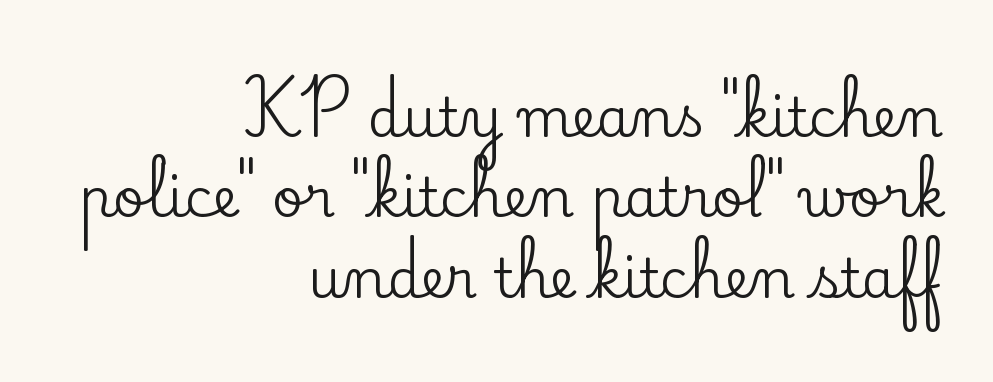
Q: Is the text italic (slanted)? A: No, it is upright.
Q: Is the typeface a serif or a sans-serif typeface? A: Serif.
Q: Is the text underlined? A: No.
Q: How is the paragraph aligned? A: Right-aligned.
Q: Is the spacing between letters normal or unusually wide? A: Normal.
Q: Is the spacing between lines tight, normal or loose? A: Normal.
Q: Width (condensed, normal, or wide)? A: Normal.
Q: Stroke contrast? A: Low.
Q: x-height? A: Small.
Q: Monospaced? A: No.
